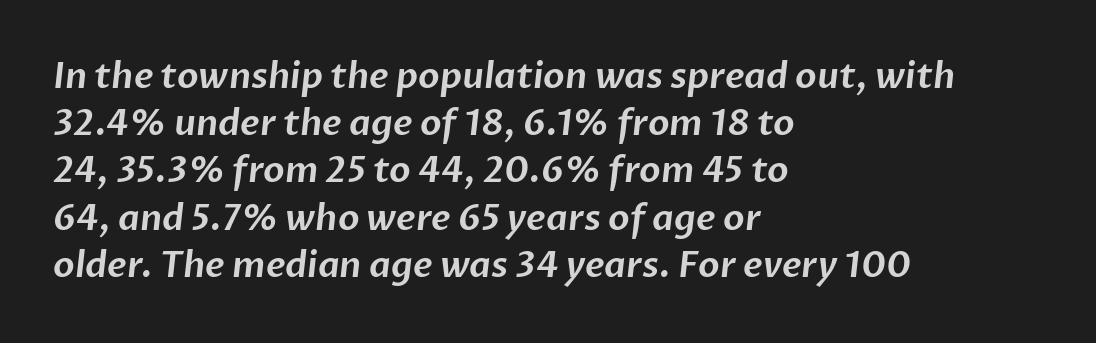
{"serif": "no", "width": "normal", "stroke_contrast": "low", "x_height": "medium", "monospaced": "no", "underline": "no", "align": "left", "line_spacing": "normal", "line_spacing_ratio": 1.35, "letter_spacing": "normal", "letter_spacing_em": 0.0, "glyph_px": 35}
